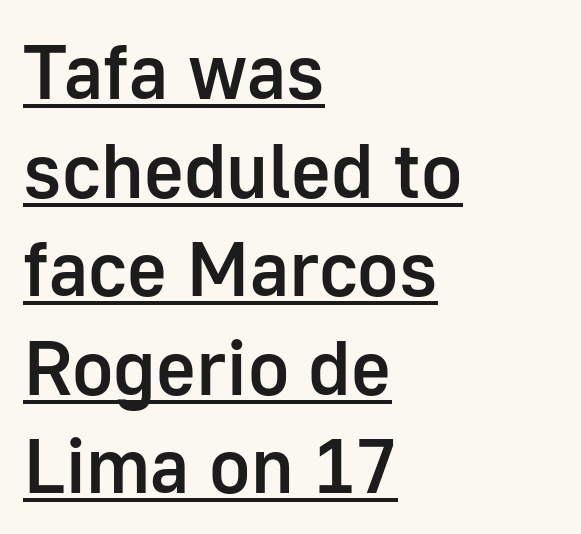
The image shows 77 px semibold sans-serif type, upright; set left-aligned, normal line spacing (1.28x), normal letter spacing, underlined; low stroke contrast and a medium x-height.
